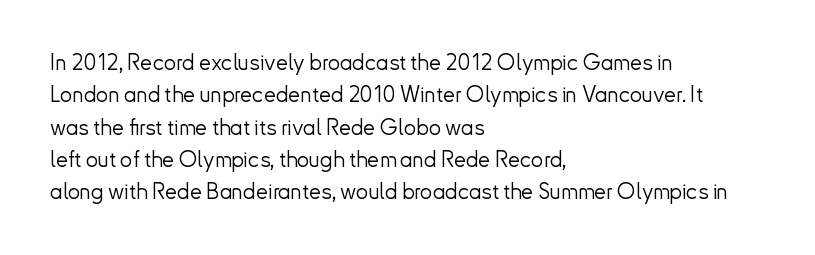
{"italic": "no", "bold": "no", "underline": "no", "align": "left", "line_spacing": "normal", "line_spacing_ratio": 1.47, "letter_spacing": "normal", "letter_spacing_em": 0.0, "glyph_px": 22}
